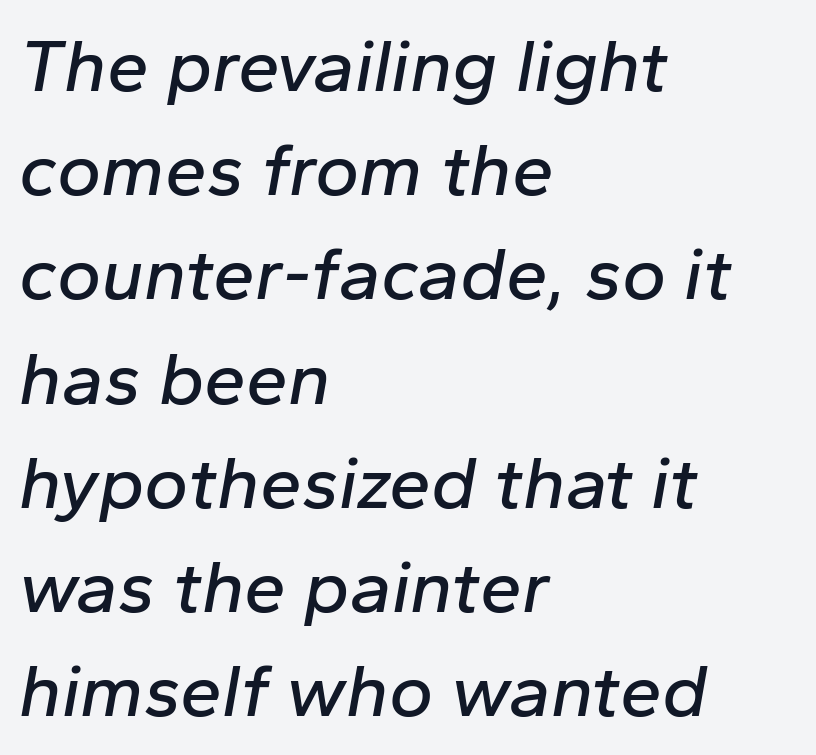
The image shows 75 px text type, italic (leaning right); set left-aligned, normal line spacing (1.39x), normal letter spacing, not underlined; low stroke contrast and a medium x-height.
